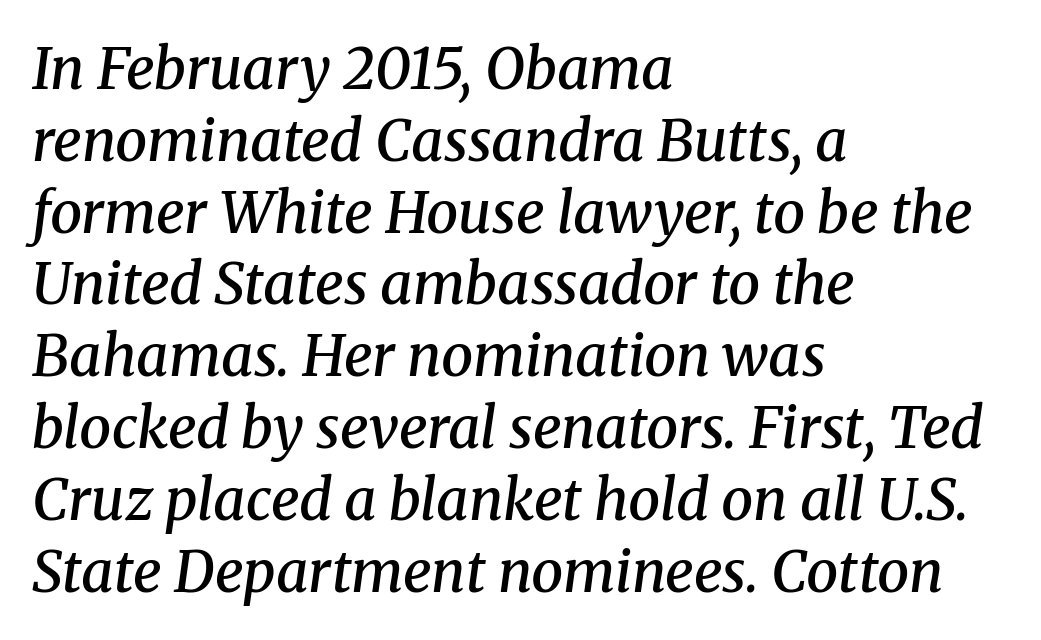
The image shows 57 px semibold serif type, italic (leaning right); set left-aligned, normal line spacing (1.26x), normal letter spacing, not underlined; medium stroke contrast and a medium x-height.
